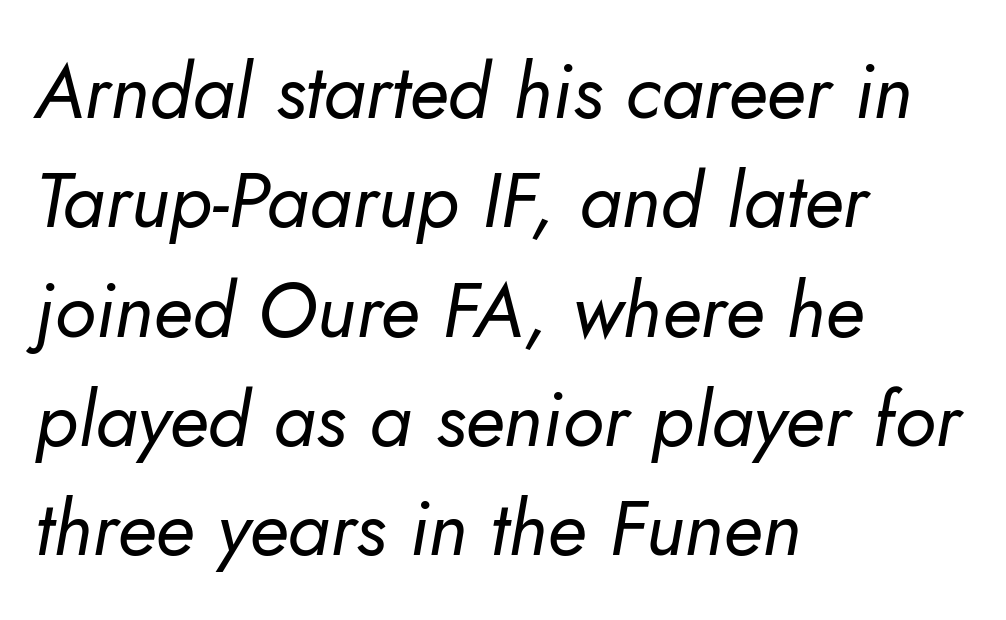
The passage shown leans; its letterforms are oblique. Typeset ragged right — the left edge is the straight one. A typesetter would call this proportional, since set widths differ per character. Spacing between characters is what you'd get straight out of the box. Clear beneath every line of the passage.
